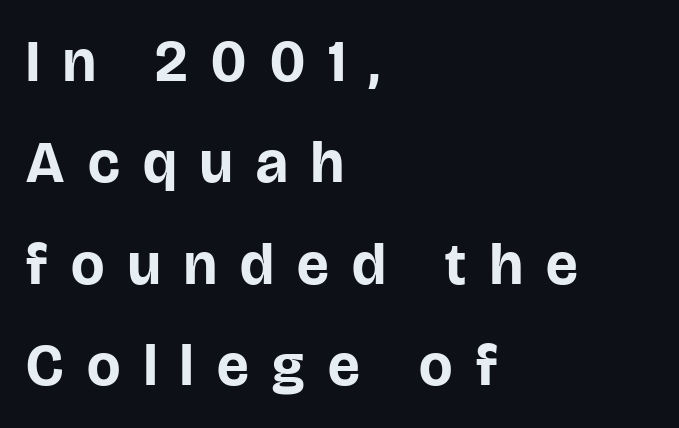
Line starts are locked; line ends wander. These words are printed bold, with thick strokes throughout. Each word looks stretched out because of the extra space between its letters. This sample uses an upright cut, with every glyph sitting square on the baseline. These lines are rendered in a variable-pitch font.
